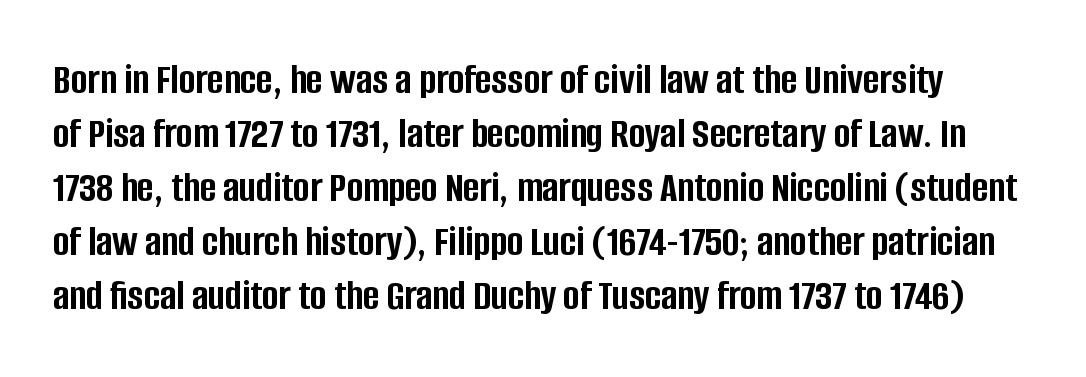
Q: Is the text bold? A: Yes.
Q: Is the text italic (slanted)? A: No, it is upright.
Q: Is the typeface a serif or a sans-serif typeface? A: Sans-serif.
Q: Is the text underlined? A: No.
Q: Is the spacing between letters normal or unusually wide? A: Normal.
Q: Width (condensed, normal, or wide)? A: Condensed.
Q: Stroke contrast? A: Low.
Q: x-height? A: Large.
Q: Monospaced? A: No.
